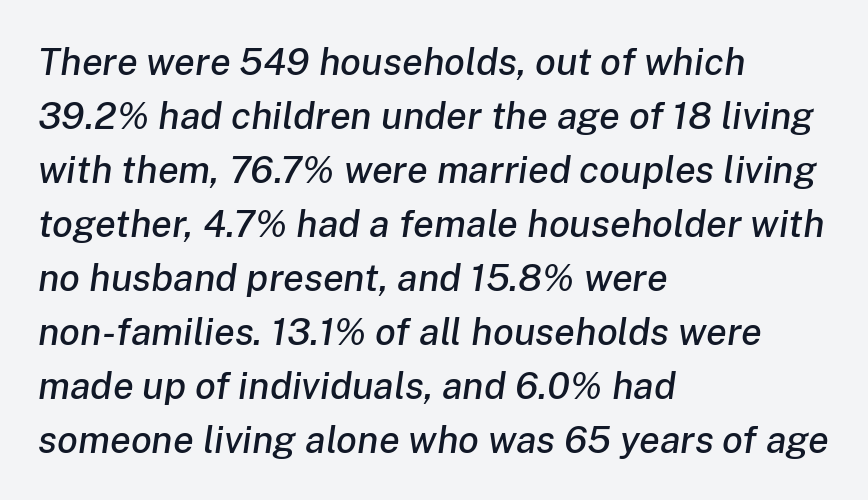
Q: Is the text italic (slanted)? A: Yes, it leans right by about 8 degrees.
Q: Is the text underlined? A: No.
Q: How is the paragraph aligned? A: Left-aligned.
Q: Is the spacing between letters normal or unusually wide? A: Normal.
Q: Is the spacing between lines tight, normal or loose? A: Normal.
Q: Width (condensed, normal, or wide)? A: Normal.
Q: Stroke contrast? A: Low.
Q: x-height? A: Medium.
Q: Monospaced? A: No.
